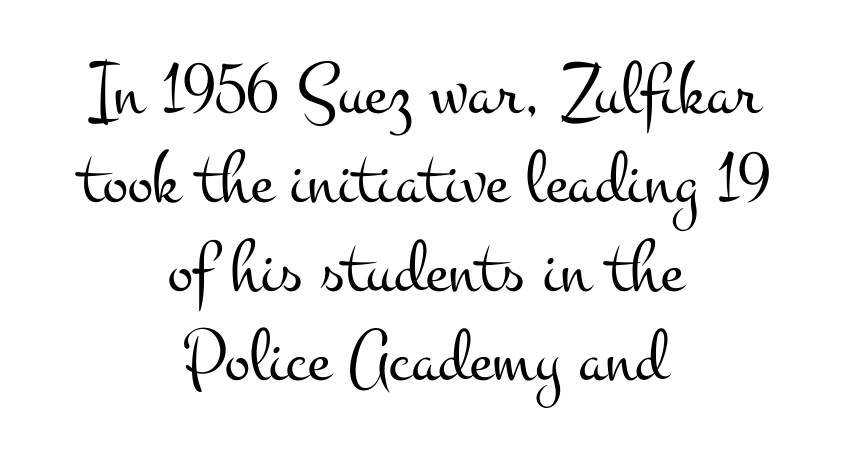
Short note: letters normally spaced. Has an underline been added? It has not. Casual observation: everything's sitting right in the middle. Does the type have serifs? Yes, each stem ends in a small foot. Is the type heavy? It reads as light-to-regular instead.
